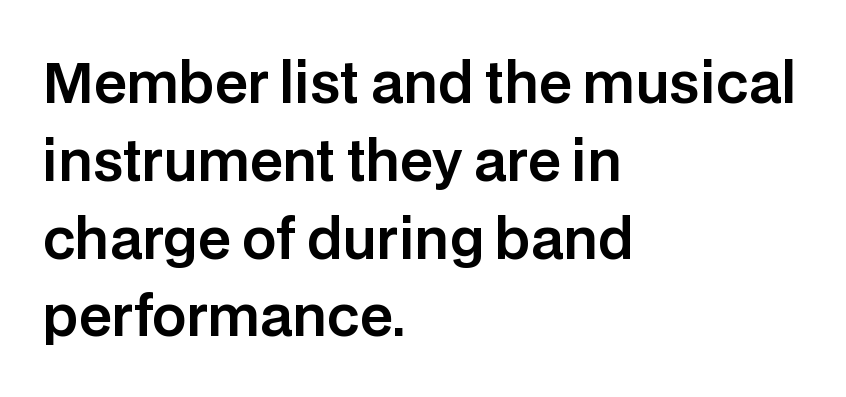
Q: Is the text italic (slanted)? A: No, it is upright.
Q: Is the typeface a serif or a sans-serif typeface? A: Sans-serif.
Q: Is the text underlined? A: No.
Q: How is the paragraph aligned? A: Left-aligned.
Q: Is the spacing between letters normal or unusually wide? A: Normal.
Q: Is the spacing between lines tight, normal or loose? A: Normal.
Q: Width (condensed, normal, or wide)? A: Normal.
Q: Stroke contrast? A: Low.
Q: x-height? A: Large.
Q: Monospaced? A: No.
